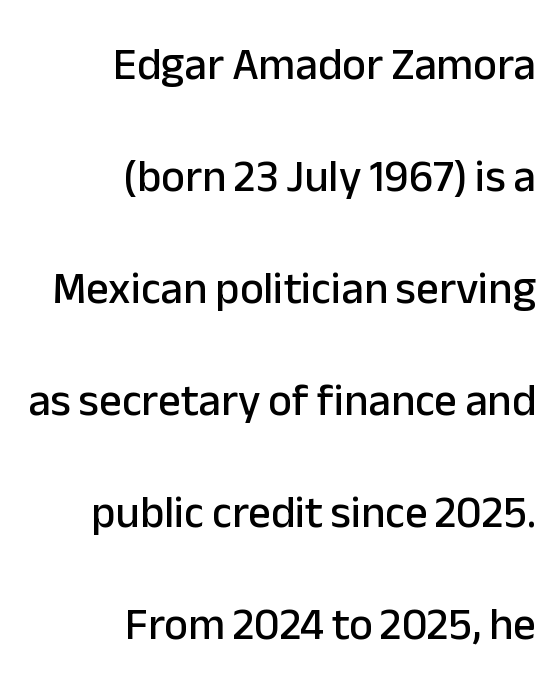
Q: Is the text italic (slanted)? A: No, it is upright.
Q: Is the typeface a serif or a sans-serif typeface? A: Sans-serif.
Q: Is the text underlined? A: No.
Q: How is the paragraph aligned? A: Right-aligned.
Q: Is the spacing between letters normal or unusually wide? A: Normal.
Q: Is the spacing between lines tight, normal or loose? A: Loose.
Q: Width (condensed, normal, or wide)? A: Normal.
Q: Stroke contrast? A: Low.
Q: x-height? A: Medium.
Q: Monospaced? A: No.
